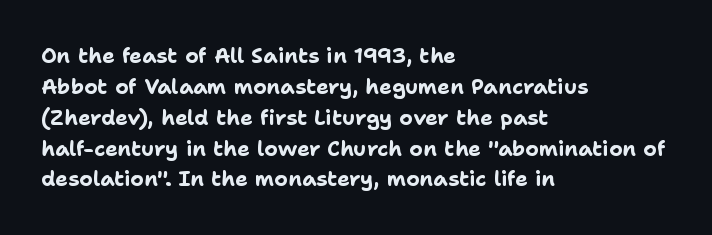
Q: Is the text bold? A: Yes.
Q: Is the text italic (slanted)? A: No, it is upright.
Q: Is the text underlined? A: No.
Q: How is the paragraph aligned? A: Left-aligned.
Q: Is the spacing between letters normal or unusually wide? A: Normal.
Q: Is the spacing between lines tight, normal or loose? A: Normal.
